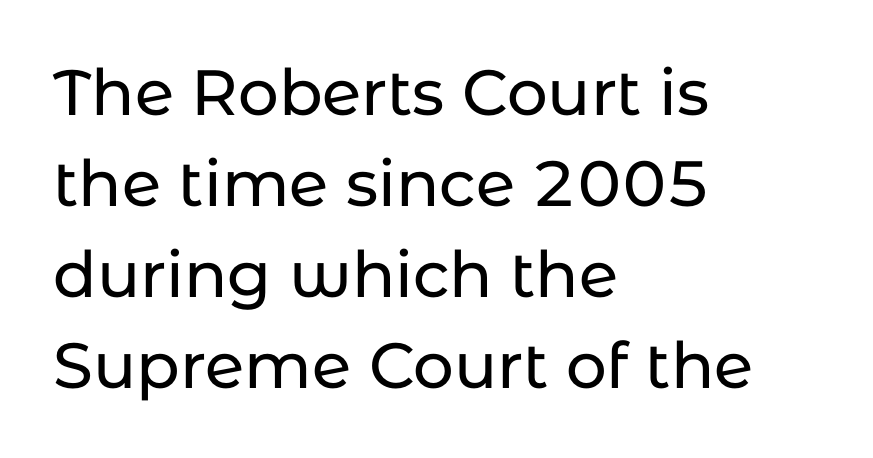
Q: Is the text italic (slanted)? A: No, it is upright.
Q: Is the typeface a serif or a sans-serif typeface? A: Sans-serif.
Q: Is the text underlined? A: No.
Q: How is the paragraph aligned? A: Left-aligned.
Q: Is the spacing between letters normal or unusually wide? A: Normal.
Q: Is the spacing between lines tight, normal or loose? A: Normal.
Q: Width (condensed, normal, or wide)? A: Normal.
Q: Stroke contrast? A: Low.
Q: x-height? A: Medium.
Q: Monospaced? A: No.
